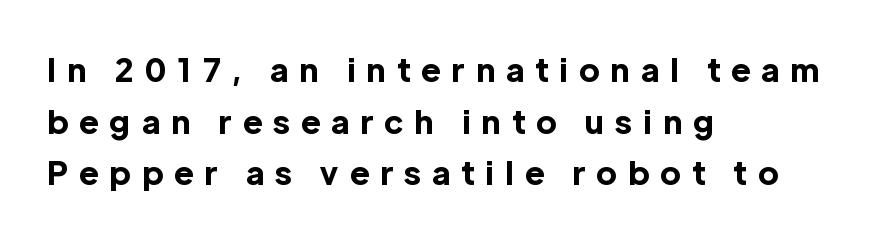
Q: Is the text bold? A: Yes.
Q: Is the text italic (slanted)? A: No, it is upright.
Q: Is the typeface a serif or a sans-serif typeface? A: Sans-serif.
Q: Is the text underlined? A: No.
Q: How is the paragraph aligned? A: Left-aligned.
Q: Is the spacing between letters normal or unusually wide? A: Unusually wide.
Q: Is the spacing between lines tight, normal or loose? A: Normal.
Q: Width (condensed, normal, or wide)? A: Normal.
Q: x-height? A: Medium.
Q: Monospaced? A: No.
